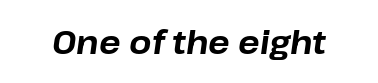
The image shows 32 px bold type, italic (leaning right); set normal letter spacing, not underlined; low stroke contrast and a medium x-height.
